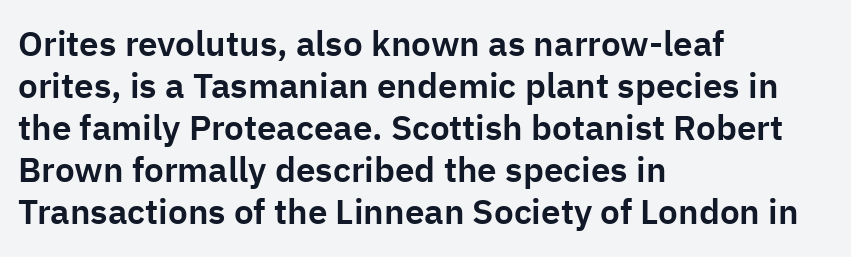
{"serif": "no", "italic": "no", "width": "normal", "stroke_contrast": "low", "x_height": "medium", "monospaced": "no", "underline": "no", "align": "left", "line_spacing_ratio": 1.2, "letter_spacing": "normal", "letter_spacing_em": 0.0, "glyph_px": 35}
